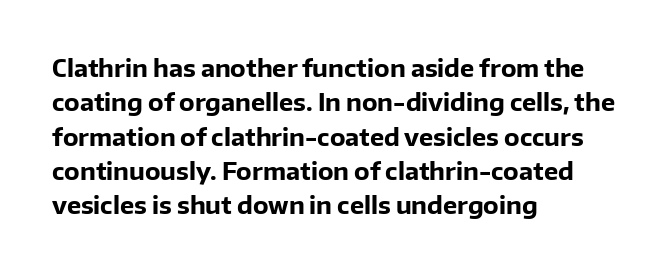
The image shows 24 px bold type, upright; set left-aligned, normal line spacing (1.43x), normal letter spacing, not underlined.
